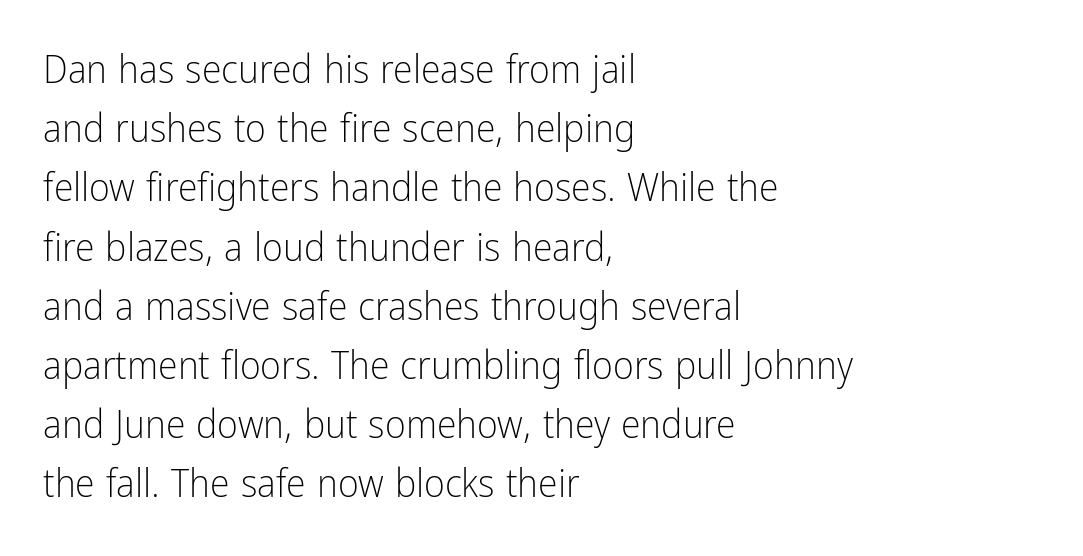
I'd call this a sans setting — the letters go barefoot. This rendering features lettering with no underline. In terms of posture, this sample is upright. Stems and bowls with no extra thickness — not bold.
